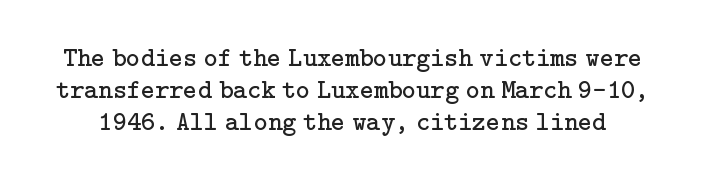
The image shows 27 px text type, upright; set line spacing 1.19x, normal letter spacing, not underlined.
